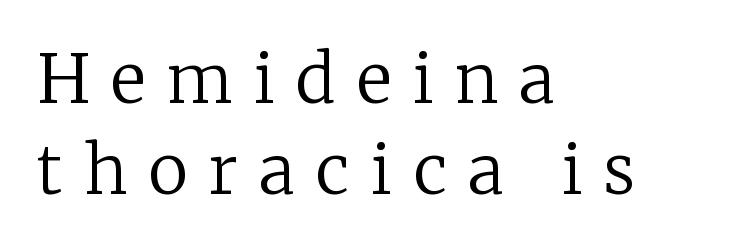
The image shows 67 px regular-weight serif type, upright; set left-aligned, normal line spacing (1.36x), unusually wide letter spacing (+0.32 em), not underlined; low stroke contrast and a medium x-height.
